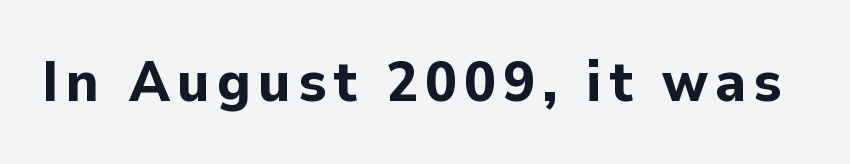
Q: Is the text bold? A: Yes.
Q: Is the text italic (slanted)? A: No, it is upright.
Q: Is the typeface a serif or a sans-serif typeface? A: Sans-serif.
Q: Is the text underlined? A: No.
Q: Width (condensed, normal, or wide)? A: Normal.
Q: Stroke contrast? A: Low.
Q: x-height? A: Medium.
Q: Monospaced? A: No.
